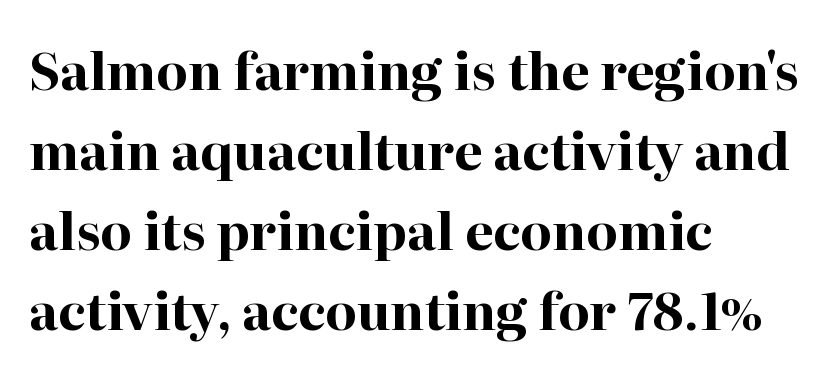
Weight check: bold — yes, fully. In terms of leading, this rendering sits right in the middle. Style check: upright. A student would call this left alignment; a typographer would say flush left, rag right. Character widths vary here, with narrow letters taking less room than wide ones.
